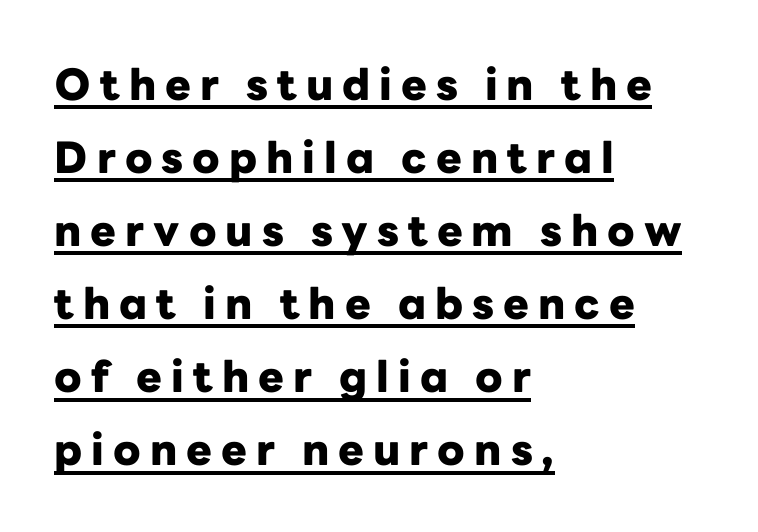
Left-aligned paragraph, ragged on the right. Typesetter's note: full bold, strokes at maximum text heaviness. These lines were composed using upright roman letters. The rendered words wear a rule along their underside. Nope, no serifs anywhere on these letters.
